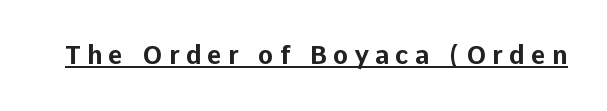
{"italic": "no", "bold": "yes", "underline": "yes", "letter_spacing": "wide", "letter_spacing_em": 0.25, "glyph_px": 25}
